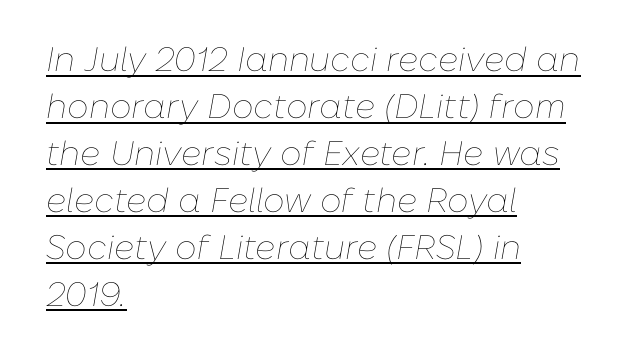
{"italic": "yes", "lean": "right", "slant_degrees": 10, "bold": "no", "weight": "thin", "width": "normal", "stroke_contrast": "low", "x_height": "medium", "monospaced": "no", "underline": "yes", "align": "left", "line_spacing": "normal", "line_spacing_ratio": 1.38, "letter_spacing": "normal", "letter_spacing_em": 0.0, "glyph_px": 34}
